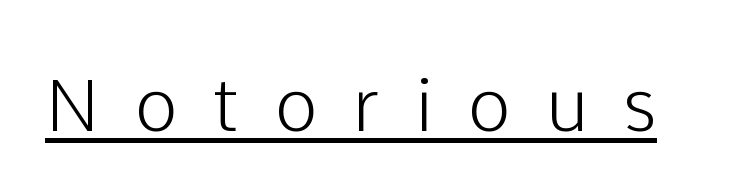
Q: Is the text italic (slanted)? A: No, it is upright.
Q: Is the typeface a serif or a sans-serif typeface? A: Sans-serif.
Q: Is the text underlined? A: Yes.
Q: Is the spacing between letters normal or unusually wide? A: Unusually wide.
Q: Width (condensed, normal, or wide)? A: Normal.
Q: Stroke contrast? A: Low.
Q: x-height? A: Medium.
Q: Monospaced? A: No.
